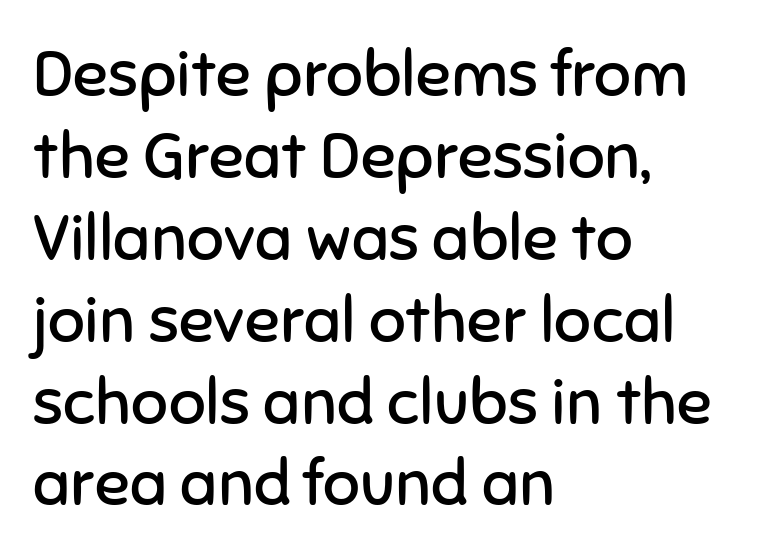
Spacing verdict: proportional, widths tailored to each character. This is the regular roman posture of the typeface. Baseline-to-baseline distance is the conventional proportion of letter height. Short note: letters normally spaced. Compared with a typical body face, this is equally light or lighter still. Unmarked baselines from the first word to the last.
